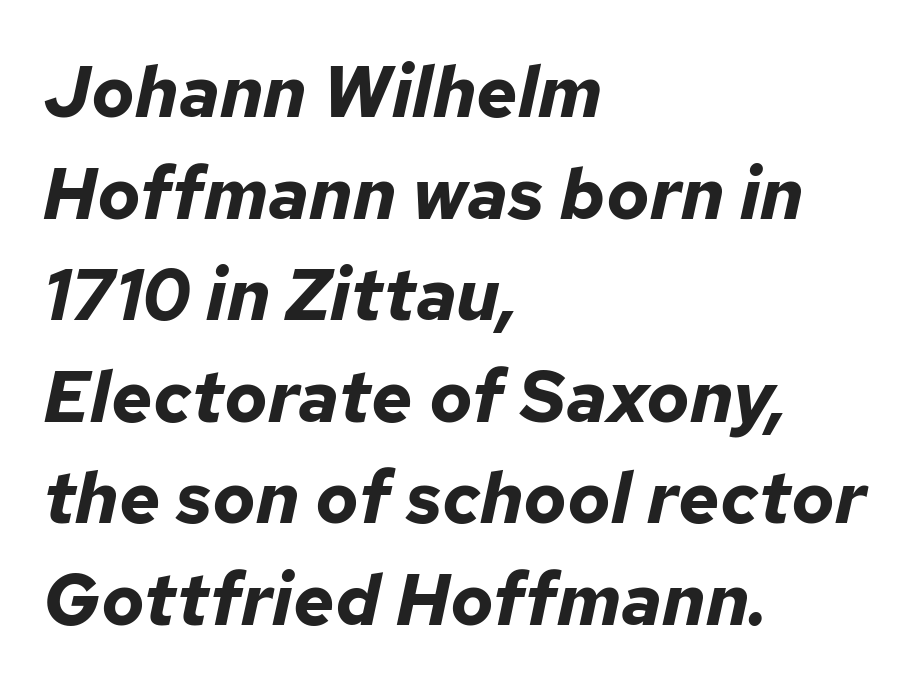
{"italic": "yes", "lean": "right", "slant_degrees": 12, "bold": "yes", "weight": "bold", "width": "normal", "stroke_contrast": "low", "x_height": "medium", "monospaced": "no", "underline": "no", "align": "left", "line_spacing": "normal", "line_spacing_ratio": 1.41, "letter_spacing": "normal", "letter_spacing_em": 0.0, "glyph_px": 72}
